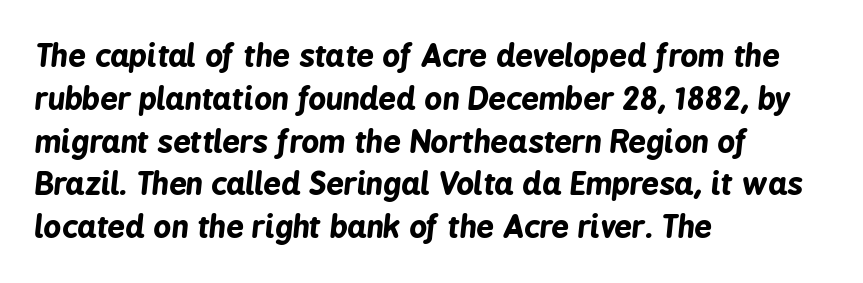
The image shows 31 px bold, condensed type, italic (leaning right); set left-aligned, normal line spacing (1.38x), normal letter spacing, not underlined; low stroke contrast and a medium x-height.
